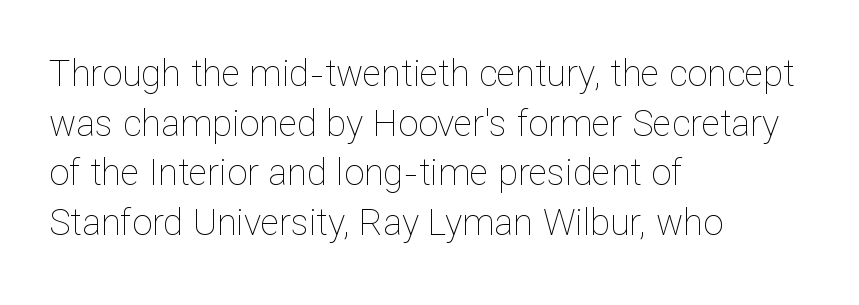
Q: Is the text bold? A: No.
Q: Is the text italic (slanted)? A: No, it is upright.
Q: Is the text underlined? A: No.
Q: How is the paragraph aligned? A: Left-aligned.
Q: Is the spacing between letters normal or unusually wide? A: Normal.
Q: Is the spacing between lines tight, normal or loose? A: Normal.
Q: Width (condensed, normal, or wide)? A: Normal.
Q: Stroke contrast? A: Low.
Q: x-height? A: Medium.
Q: Monospaced? A: No.
